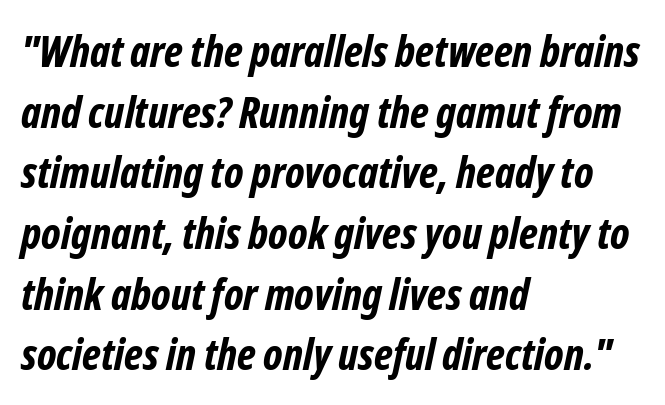
Q: Is the text bold? A: Yes.
Q: Is the typeface a serif or a sans-serif typeface? A: Sans-serif.
Q: Is the text underlined? A: No.
Q: How is the paragraph aligned? A: Left-aligned.
Q: Is the spacing between letters normal or unusually wide? A: Normal.
Q: Is the spacing between lines tight, normal or loose? A: Normal.
Q: Width (condensed, normal, or wide)? A: Condensed.
Q: Stroke contrast? A: Low.
Q: x-height? A: Medium.
Q: Monospaced? A: No.
